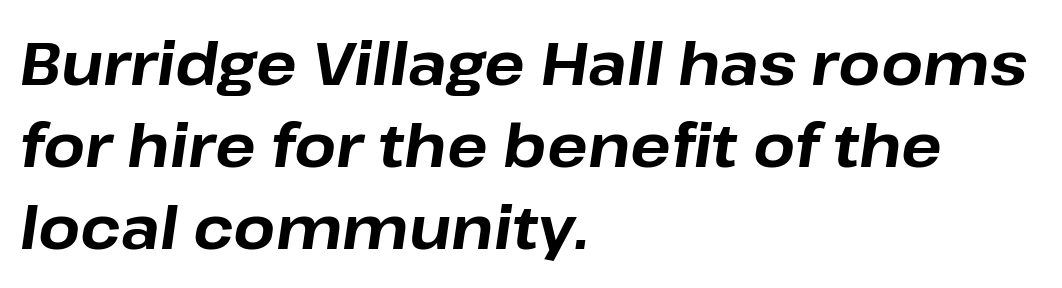
Summary of vertical rhythm: regular, with standard interline spacing. Letter spacing: default. Character widths vary here, with narrow letters taking less room than wide ones. Posture: slanted. Layout note: lines flush left. The area under the type is left untouched.
